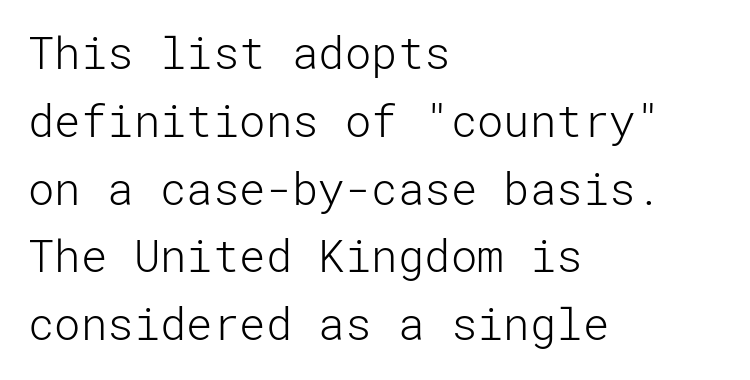
The image shows 44 px light sans-serif type, upright; set left-aligned, normal line spacing (1.54x), normal letter spacing, not underlined; low stroke contrast and a medium x-height.
